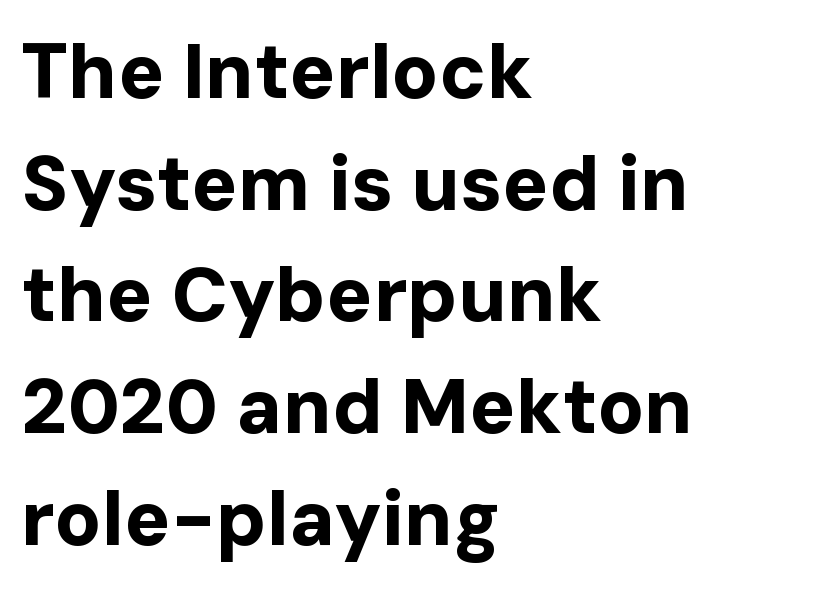
Q: Is the text bold? A: Yes.
Q: Is the text italic (slanted)? A: No, it is upright.
Q: Is the typeface a serif or a sans-serif typeface? A: Sans-serif.
Q: Is the text underlined? A: No.
Q: How is the paragraph aligned? A: Left-aligned.
Q: Is the spacing between letters normal or unusually wide? A: Normal.
Q: Is the spacing between lines tight, normal or loose? A: Normal.
Q: Width (condensed, normal, or wide)? A: Normal.
Q: Stroke contrast? A: Low.
Q: x-height? A: Medium.
Q: Monospaced? A: No.
